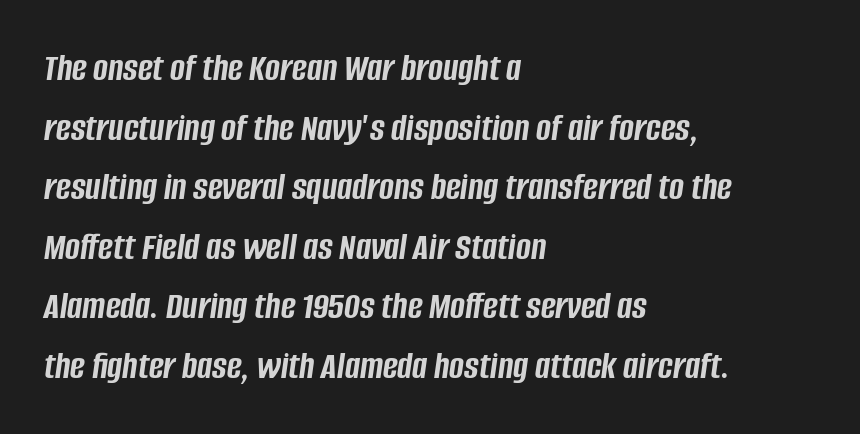
The image shows 40 px semibold, condensed type, italic (leaning right); set left-aligned, normal line spacing (1.49x), normal letter spacing, not underlined; low stroke contrast and a large x-height.
